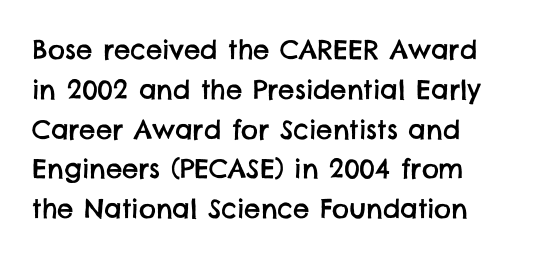
Q: Is the text underlined? A: No.
Q: Is the spacing between letters normal or unusually wide? A: Normal.
Q: Is the spacing between lines tight, normal or loose? A: Normal.
